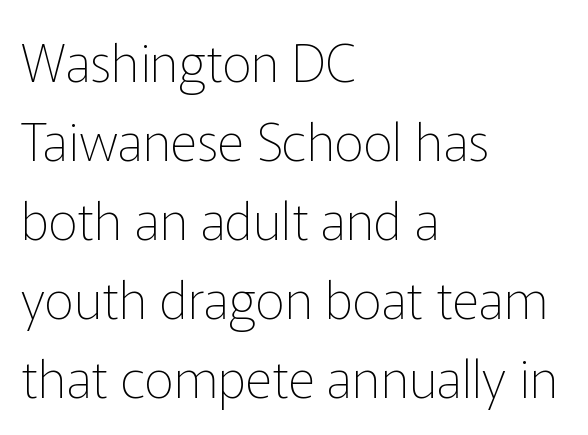
On a weight scale, this lands at 450 or below. Proportional: the letters do not fall into vertical columns. Visually the block forms a straight wall on the left and a jagged coastline on the right. Stroke terminals: plain, sans-serif. Rendered with straight, roman letterforms.
